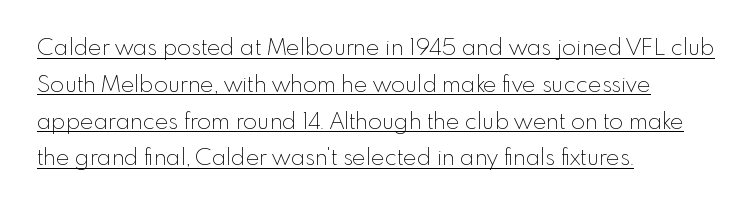
{"italic": "no", "bold": "no", "underline": "yes", "align": "left", "line_spacing": "normal", "line_spacing_ratio": 1.6, "letter_spacing": "normal", "letter_spacing_em": 0.0, "glyph_px": 23}
